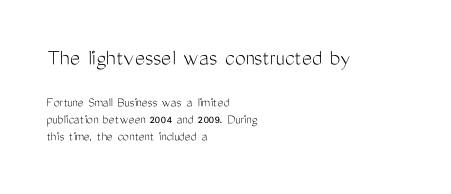
{"italic": "no", "bold": "no", "underline": "no", "align": "left", "line_spacing_ratio": 1.23, "letter_spacing": "normal", "letter_spacing_em": 0.0, "larger_block": "first", "size_ratio": 1.71, "glyph_px": 24}
